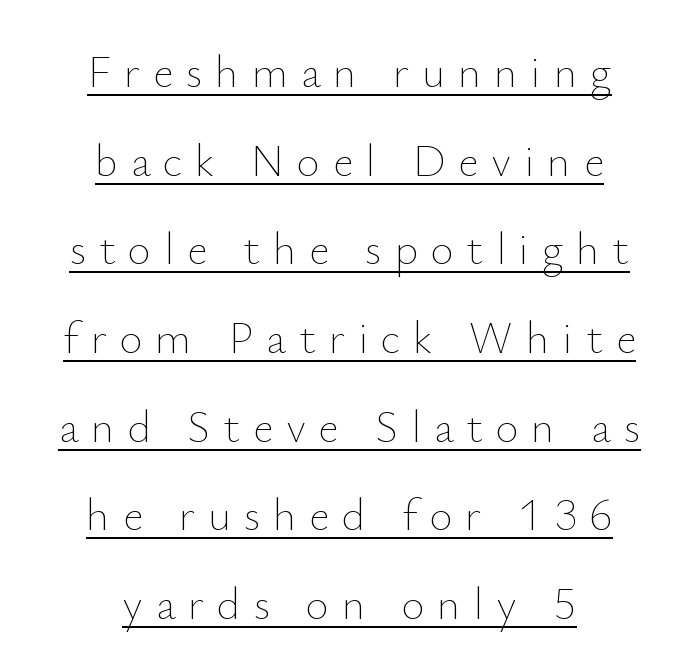
Q: Is the text bold? A: No.
Q: Is the text italic (slanted)? A: No, it is upright.
Q: Is the text underlined? A: Yes.
Q: How is the paragraph aligned? A: Centered.
Q: Is the spacing between letters normal or unusually wide? A: Unusually wide.
Q: Is the spacing between lines tight, normal or loose? A: Loose.
Q: Width (condensed, normal, or wide)? A: Normal.
Q: Stroke contrast? A: Low.
Q: x-height? A: Small.
Q: Monospaced? A: No.
